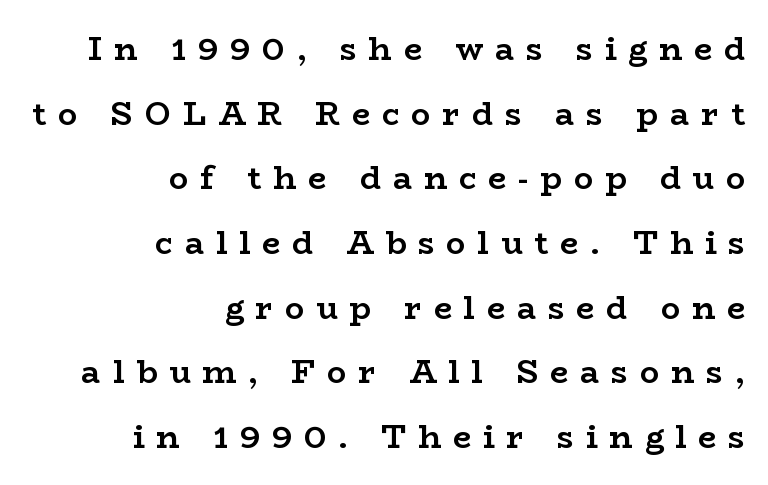
The image shows 32 px semibold, wide serif type, upright; set right-aligned, loose line spacing (2.02x), unusually wide letter spacing (+0.37 em), not underlined; low stroke contrast and a medium x-height.
